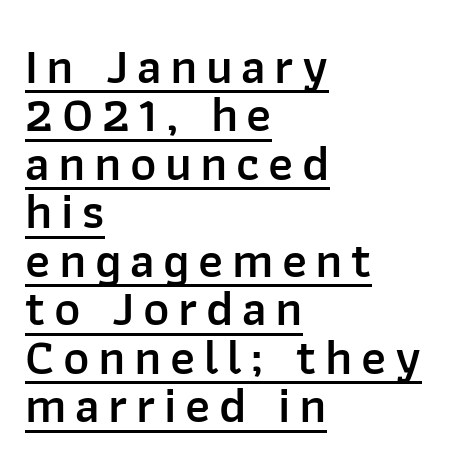
The image shows 50 px semibold sans-serif type, upright; set left-aligned, tight line spacing (0.97x), underlined; low stroke contrast and a medium x-height.
